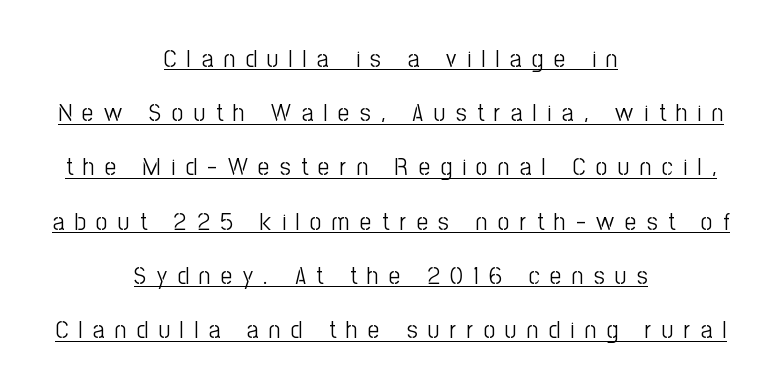
The specimen reads as upright at a glance. Characters follow at a spacing far wider than the type designer built in. The paragraph has two soft edges and a firm central axis. The vertical gap from one line to the next is large.
